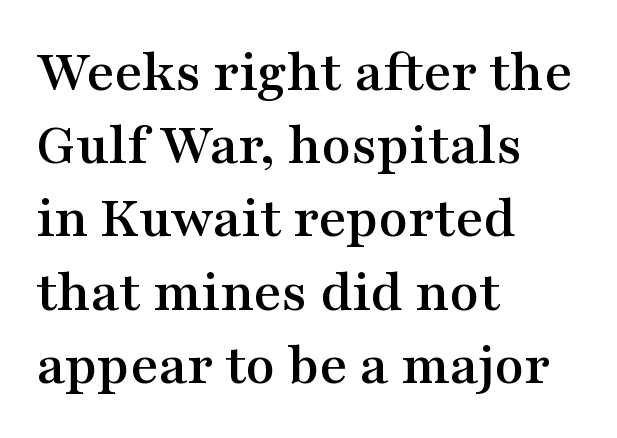
Plain, unruled lines of type. The rendering shows small feet on the letterforms — a serif design. Alignment: flush left. The lettering holds an erect, upright posture throughout. This sample has the flowing, uneven cadence of proportional lettering.
